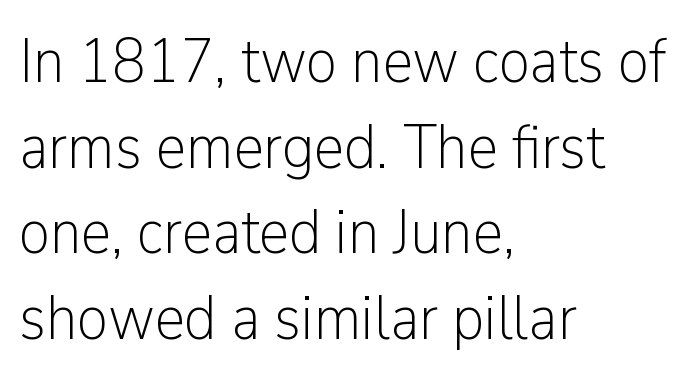
The image shows 62 px light sans-serif type, upright; set left-aligned, normal line spacing (1.38x), normal letter spacing, not underlined; low stroke contrast and a medium x-height.
